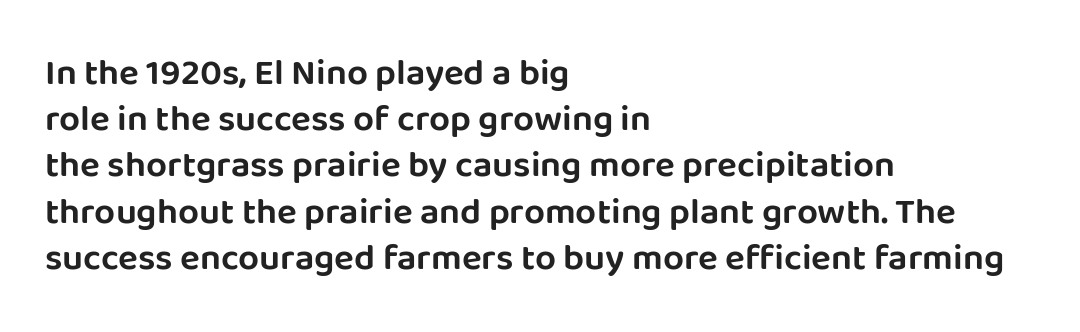
Q: Is the text italic (slanted)? A: No, it is upright.
Q: Is the typeface a serif or a sans-serif typeface? A: Sans-serif.
Q: Is the text underlined? A: No.
Q: How is the paragraph aligned? A: Left-aligned.
Q: Is the spacing between letters normal or unusually wide? A: Normal.
Q: Is the spacing between lines tight, normal or loose? A: Normal.
Q: Width (condensed, normal, or wide)? A: Normal.
Q: Stroke contrast? A: Low.
Q: x-height? A: Large.
Q: Monospaced? A: No.
